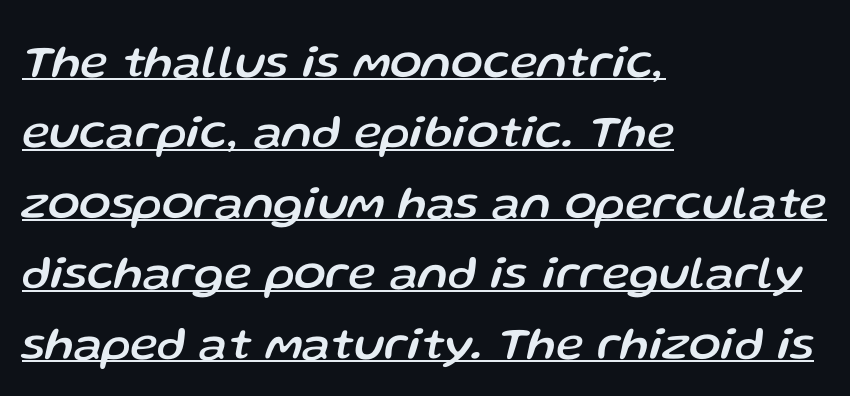
The passage shown has conventional tracking throughout. The face used here has a pronounced slope to its letters. These lines are rendered in a variable-pitch font. Check the space under the baseline: a stroke is drawn there. The typesetter chose a ragged-right arrangement here.
